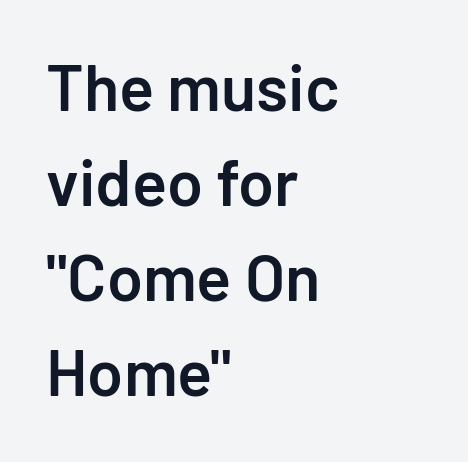
Decoration check: the copy has no underline. Students, note that the glyphs here touch the page at normal intervals. The compositor pushed each line to the left boundary. The font family rendered here belongs to the sans-serif group.
